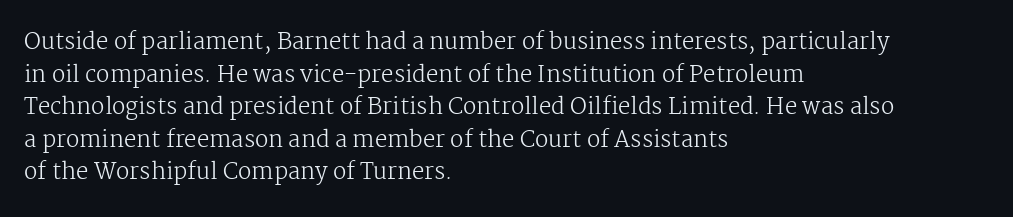
{"italic": "no", "bold": "no", "underline": "no", "align": "left", "line_spacing": "normal", "line_spacing_ratio": 1.48, "letter_spacing": "normal", "letter_spacing_em": 0.0, "glyph_px": 22}
